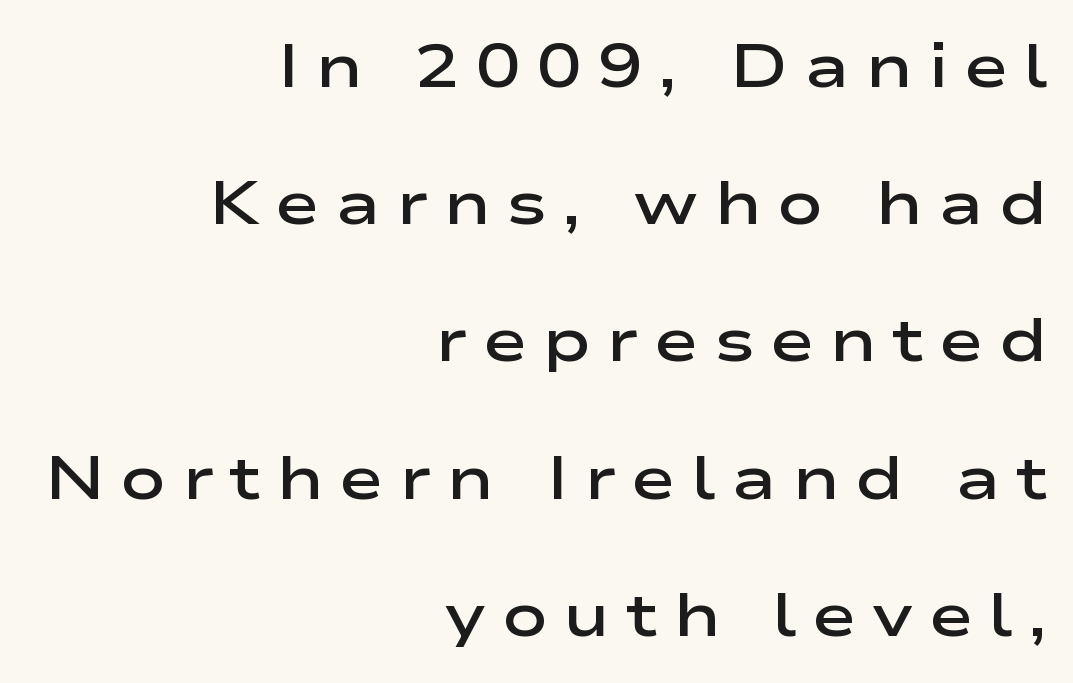
{"serif": "no", "italic": "no", "bold": "semi", "weight": "semibold", "width": "wide", "stroke_contrast": "low", "x_height": "medium", "monospaced": "no", "underline": "no", "align": "right", "line_spacing": "loose", "line_spacing_ratio": 2.25, "letter_spacing": "wide", "letter_spacing_em": 0.25, "glyph_px": 61}
